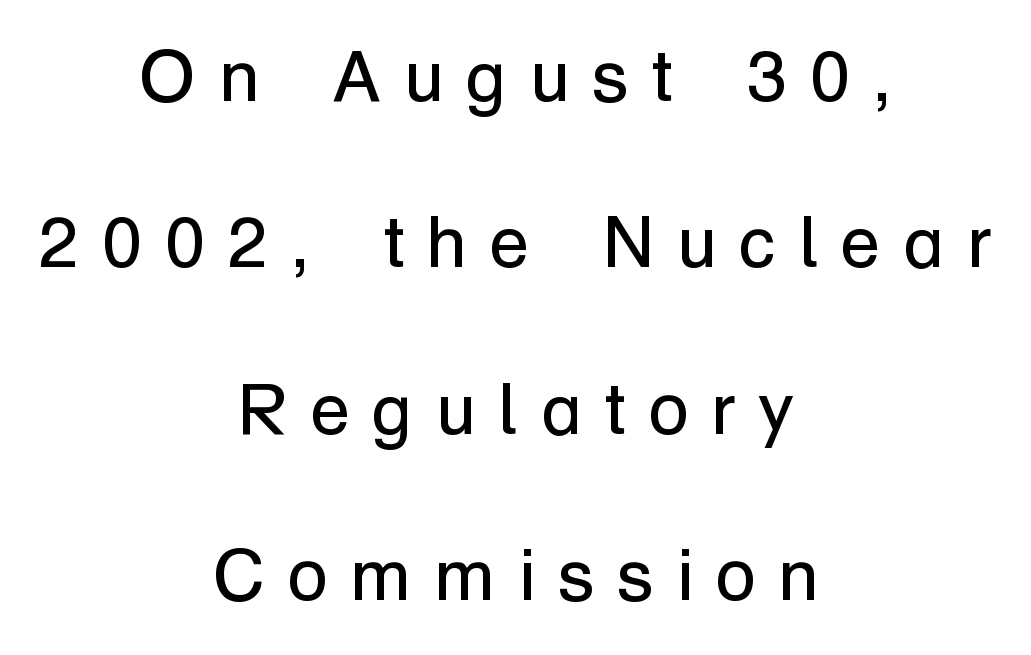
Quick note: underline off. Look at the tracking — it's clearly loosened, letters drifting apart. Is the stroke heavy? The answer is a plain regular-or-lighter. Notice the wide empty band between every row — that's loose leading. The letters stand upright; this is a roman face. The text block is weighted toward neither margin, spreading evenly from the middle.
